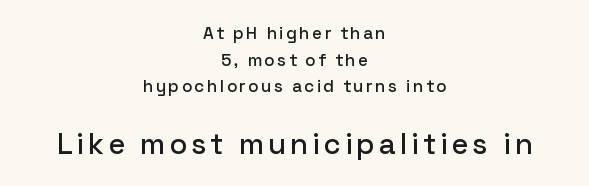
Notice how the passage keeps no hard edge, just a central spine. The font's upright variant was chosen for this text. The letters advance in unequal steps, a hallmark of proportional type. A student would notice the bottom passage is typeset larger than what precedes it. The strip under each line holds only bare page. Regular leading.
